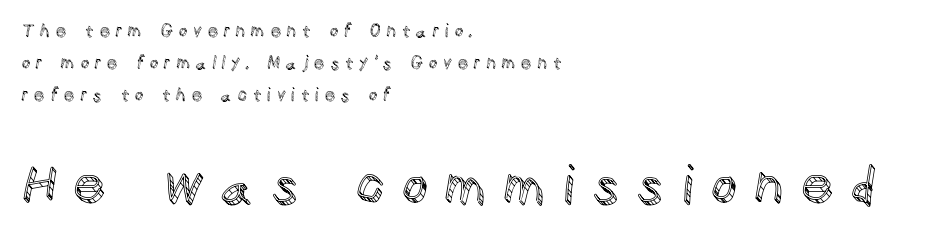
Q: Is the text italic (slanted)? A: Yes.
Q: Is the text underlined? A: No.
Q: How is the paragraph aligned? A: Left-aligned.
Q: Is the spacing between letters normal or unusually wide? A: Unusually wide.
Q: Which block of text is set in a larger size, the first (top) or the second (bottom)? A: The second (bottom) one.
Q: Width (condensed, normal, or wide)? A: Normal.
Q: x-height? A: Large.
Q: Monospaced? A: No.
